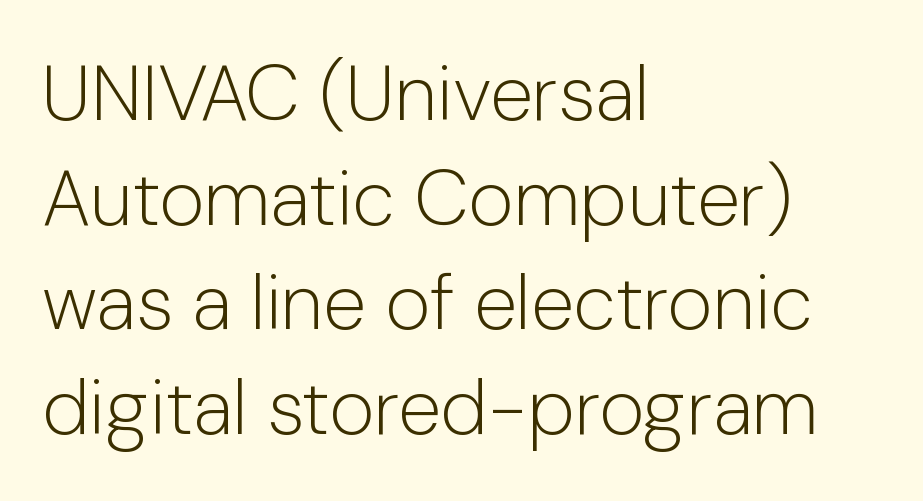
{"serif": "no", "italic": "no", "bold": "no", "weight": "light", "width": "normal", "stroke_contrast": "low", "x_height": "medium", "monospaced": "no", "underline": "no", "align": "left", "line_spacing": "normal", "line_spacing_ratio": 1.34, "letter_spacing": "normal", "letter_spacing_em": 0.0, "glyph_px": 78}
